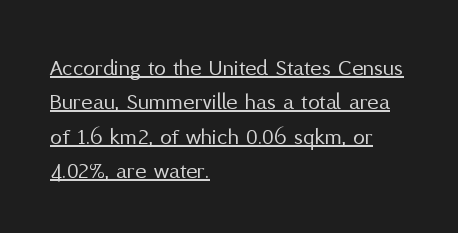
{"italic": "no", "bold": "no", "underline": "yes", "align": "left", "line_spacing": "normal", "line_spacing_ratio": 1.43, "letter_spacing": "normal", "letter_spacing_em": 0.0, "glyph_px": 24}
